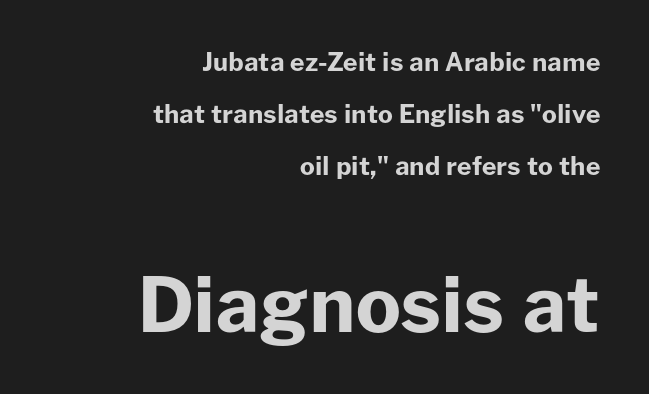
The image shows 76 px bold sans-serif type, upright; set right-aligned, loose line spacing (2.09x), normal letter spacing, not underlined; the second (bottom) block is 3.04x larger; low stroke contrast and a medium x-height.
